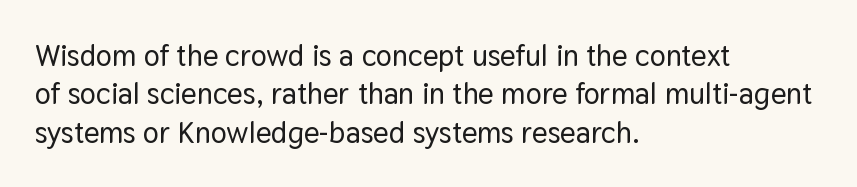
Proportional: the letters do not fall into vertical columns. Every character sits straight up, as roman type does. Quick note: interline space is typical. A typesetter would label this face a sans.
